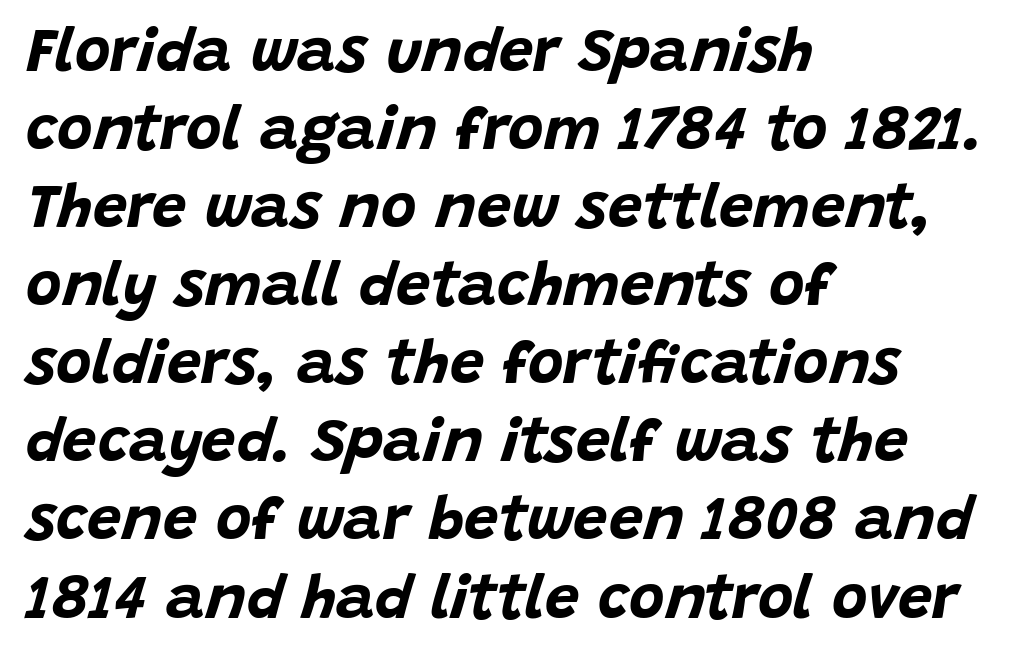
Is this a fixed-width face? No — the glyphs have proportional, varying widths. Typographic density is high because the face is bold. Style check: oblique. If you drew a ruler down the left edge, every line would touch it. Standard letterfit; no display-style spreading of the glyphs.
